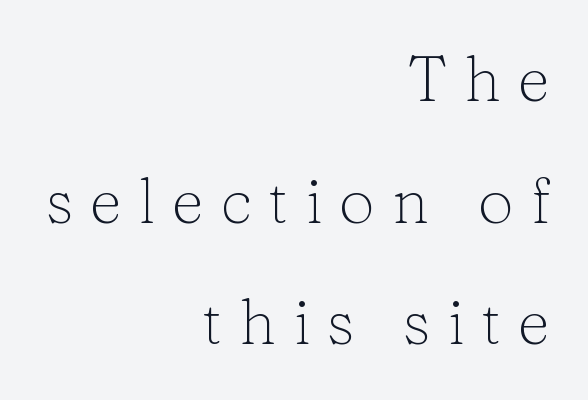
The image shows 64 px light serif type, upright; set right-aligned, loose line spacing (1.9x), unusually wide letter spacing (+0.26 em), not underlined; low stroke contrast and a medium x-height.
